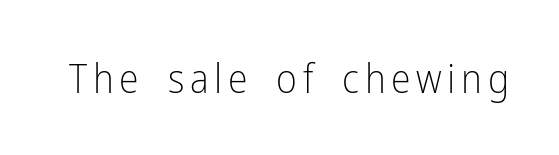
This rendering employs a face without finishing strokes, i.e., a sans-serif. These glyphs show unthickened strokes, regular width or finer. Nope, not italic — everything's standing straight. Clear beneath every line of the passage.
